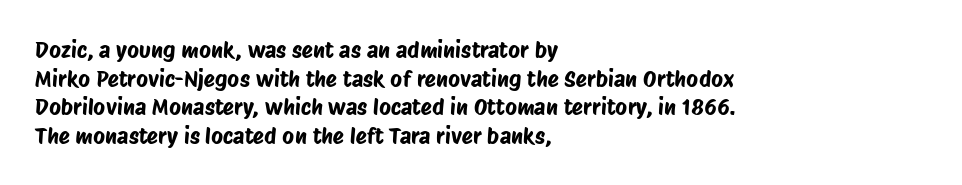
The image shows 23 px text type; set left-aligned, line spacing 1.24x, normal letter spacing, not underlined.
